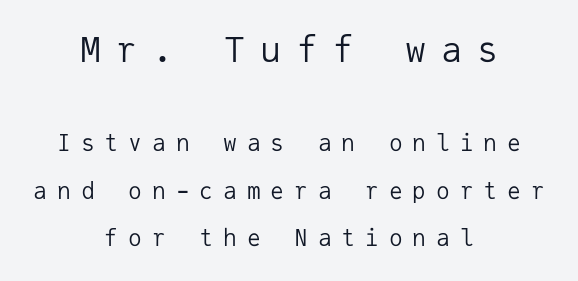
Q: Is the text bold? A: No.
Q: Is the text italic (slanted)? A: No, it is upright.
Q: Is the typeface a serif or a sans-serif typeface? A: Sans-serif.
Q: Is the text underlined? A: No.
Q: How is the paragraph aligned? A: Centered.
Q: Is the spacing between letters normal or unusually wide? A: Unusually wide.
Q: Is the spacing between lines tight, normal or loose? A: Loose.
Q: Which block of text is set in a larger size, the first (top) or the second (bottom)? A: The first (top) one.
Q: Width (condensed, normal, or wide)? A: Normal.
Q: Stroke contrast? A: Low.
Q: x-height? A: Medium.
Q: Monospaced? A: Yes.
